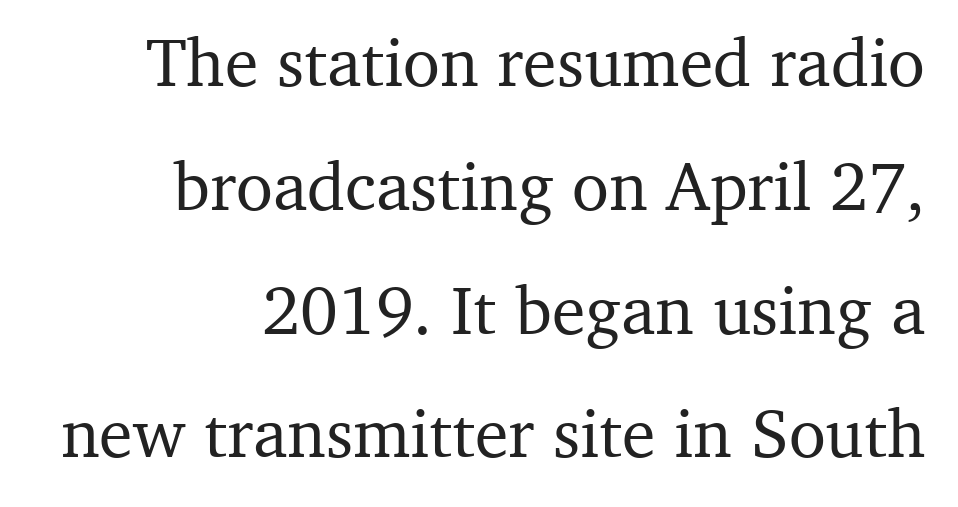
{"serif": "yes", "italic": "no", "width": "normal", "stroke_contrast": "medium", "x_height": "medium", "monospaced": "no", "underline": "no", "align": "right", "line_spacing_ratio": 1.82, "letter_spacing": "normal", "letter_spacing_em": 0.0, "glyph_px": 68}
